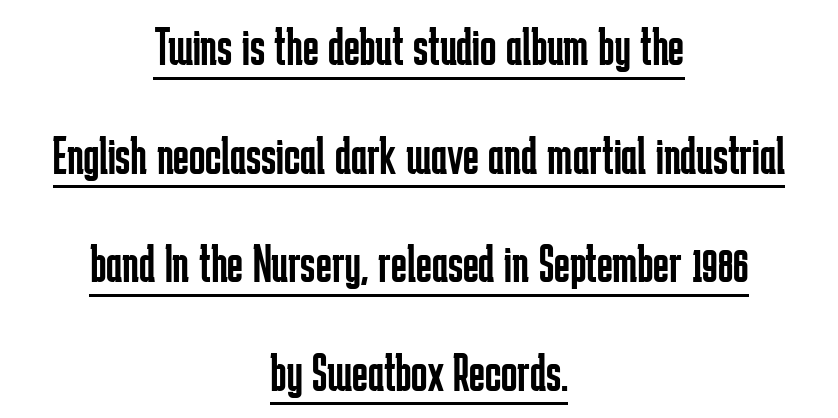
{"serif": "no", "italic": "no", "bold": "no", "weight": "regular", "width": "condensed", "stroke_contrast": "low", "x_height": "medium", "monospaced": "no", "underline": "yes", "align": "center", "line_spacing": "loose", "line_spacing_ratio": 2.01, "letter_spacing": "normal", "letter_spacing_em": 0.0, "glyph_px": 54}
